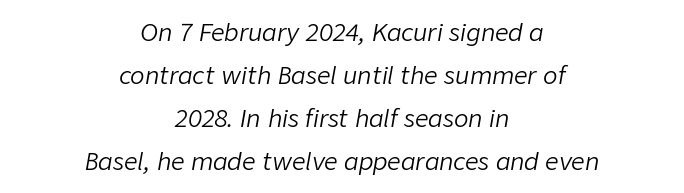
Q: Is the text bold? A: No.
Q: Is the text italic (slanted)? A: Yes, it leans right by about 9 degrees.
Q: Is the text underlined? A: No.
Q: How is the paragraph aligned? A: Centered.
Q: Is the spacing between letters normal or unusually wide? A: Normal.
